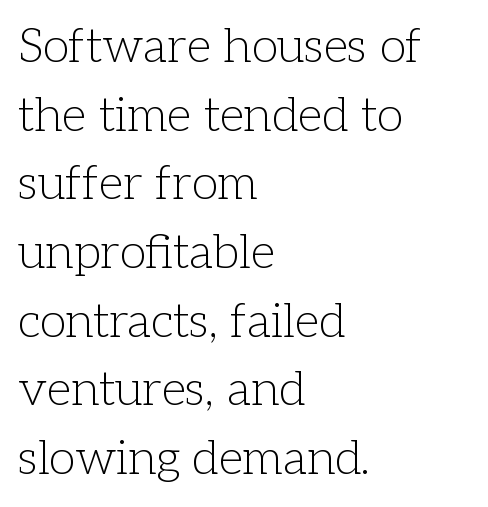
Notice how the passage keeps a crisp vertical edge on the left only. What stands out about the letter spacing? Nothing — it is the standard amount. A clean baseline with only descenders dipping below it. Ordinary non-slanted type is in use. These lines are rendered in a variable-pitch font.
